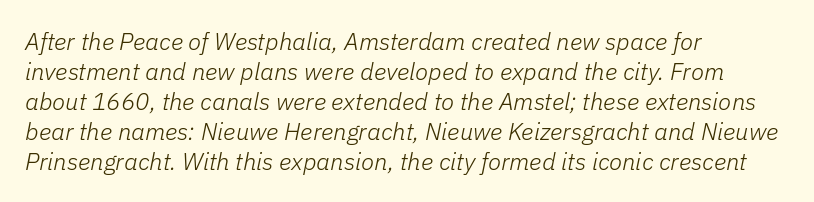
Q: Is the text bold? A: No.
Q: Is the text italic (slanted)? A: Yes, it leans right by about 11 degrees.
Q: Is the text underlined? A: No.
Q: How is the paragraph aligned? A: Left-aligned.
Q: Is the spacing between letters normal or unusually wide? A: Normal.
Q: Is the spacing between lines tight, normal or loose? A: Normal.
